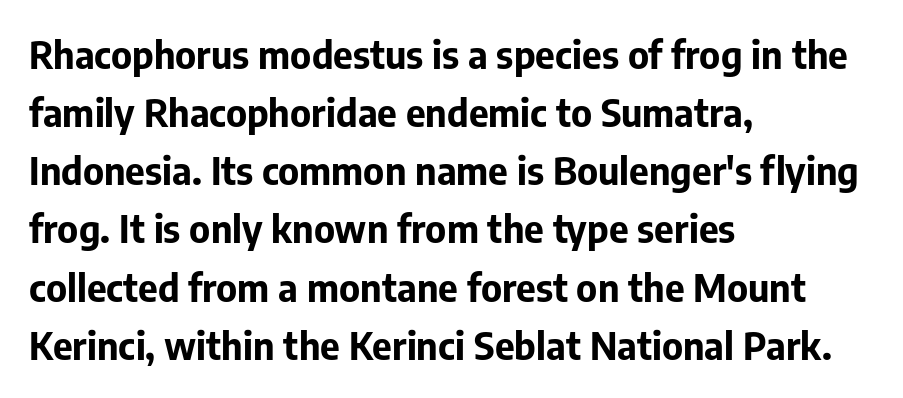
{"serif": "no", "italic": "no", "bold": "yes", "weight": "bold", "width": "normal", "stroke_contrast": "low", "x_height": "medium", "monospaced": "no", "underline": "no", "align": "left", "line_spacing": "normal", "line_spacing_ratio": 1.53, "letter_spacing": "normal", "letter_spacing_em": 0.0, "glyph_px": 38}
